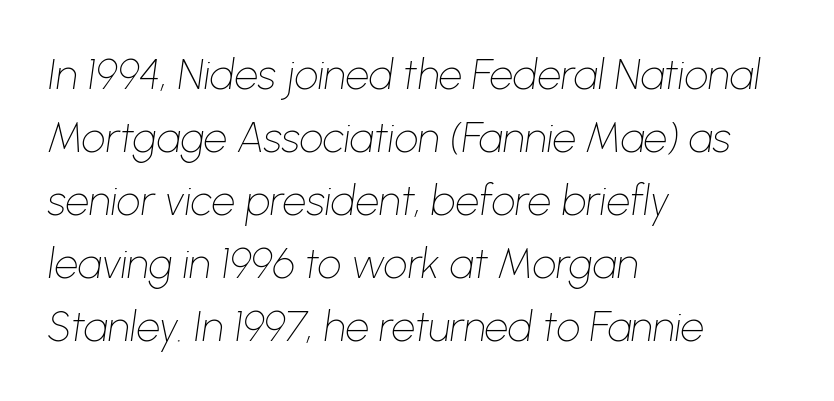
The image shows 42 px thin type, italic (leaning right); set left-aligned, normal line spacing (1.5x), normal letter spacing, not underlined; low stroke contrast and a medium x-height.
